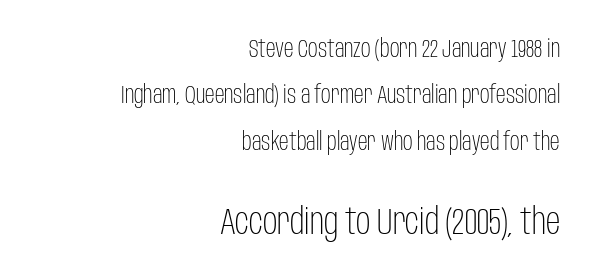
{"serif": "no", "italic": "no", "bold": "no", "weight": "light", "width": "condensed", "stroke_contrast": "low", "x_height": "large", "monospaced": "no", "underline": "no", "align": "right", "line_spacing": "loose", "line_spacing_ratio": 1.93, "letter_spacing": "normal", "letter_spacing_em": 0.0, "larger_block": "second", "size_ratio": 1.5, "glyph_px": 36}
